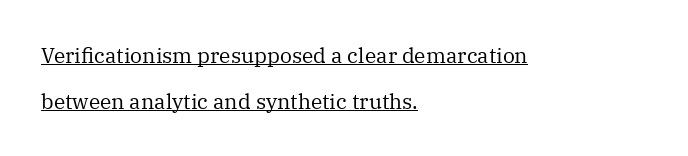
Q: Is the text bold? A: No.
Q: Is the text italic (slanted)? A: No, it is upright.
Q: Is the text underlined? A: Yes.
Q: How is the paragraph aligned? A: Left-aligned.
Q: Is the spacing between letters normal or unusually wide? A: Normal.
Q: Is the spacing between lines tight, normal or loose? A: Loose.
